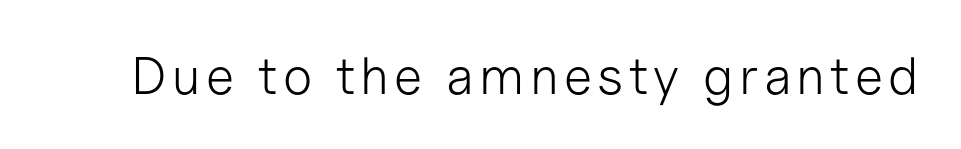
Q: Is the text bold? A: No.
Q: Is the text italic (slanted)? A: No, it is upright.
Q: Is the typeface a serif or a sans-serif typeface? A: Sans-serif.
Q: Is the text underlined? A: No.
Q: Width (condensed, normal, or wide)? A: Normal.
Q: Stroke contrast? A: Low.
Q: x-height? A: Medium.
Q: Monospaced? A: No.
